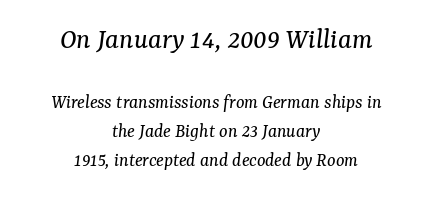
{"serif": "yes", "italic": "yes", "lean": "right", "slant_degrees": 7, "bold": "no", "weight": "regular", "width": "normal", "stroke_contrast": "medium", "x_height": "medium", "monospaced": "no", "underline": "no", "align": "center", "line_spacing": "normal", "line_spacing_ratio": 1.44, "letter_spacing": "normal", "letter_spacing_em": 0.0, "larger_block": "first", "size_ratio": 1.5, "glyph_px": 30}
